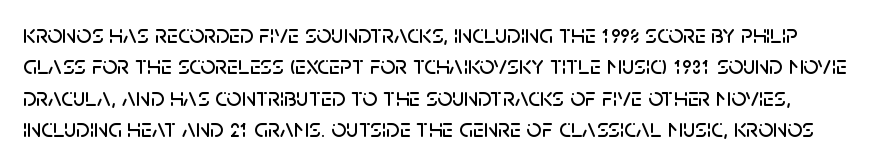
{"italic": "no", "underline": "no", "line_spacing_ratio": 1.21, "letter_spacing": "normal", "letter_spacing_em": 0.0, "glyph_px": 26}
